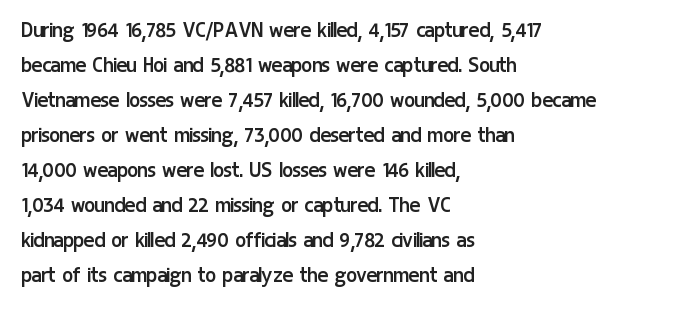
Nobody drew a line under any word here. The passage is arranged the way most books set body copy — flush left. Is the stroke heavy? The answer is a plain regular-or-lighter. Nobody touched the tracking dial on this one. A roman cut, with each character standing at attention. The space between consecutive lines is moderate.
